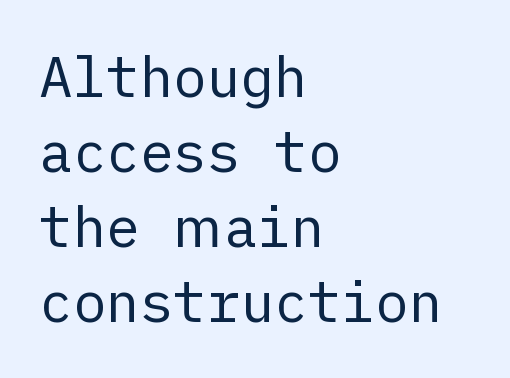
Normally led — the rows are evenly, conventionally spaced. Compared with typical body copy, the letter spacing here is the same. Each stroke keeps to a modest, everyday thickness or less. Serifs: no, the terminals of the letterforms are clean. Each row of text sits above clean, open space.
